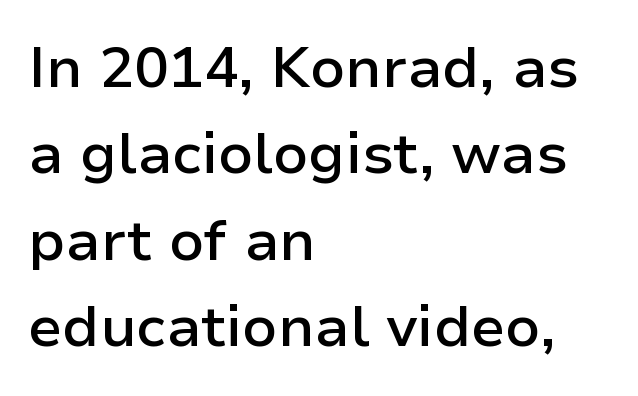
{"serif": "no", "italic": "no", "bold": "semi", "weight": "semibold", "width": "normal", "stroke_contrast": "low", "x_height": "medium", "monospaced": "no", "underline": "no", "align": "left", "line_spacing": "normal", "line_spacing_ratio": 1.49, "letter_spacing": "normal", "letter_spacing_em": 0.0, "glyph_px": 58}
